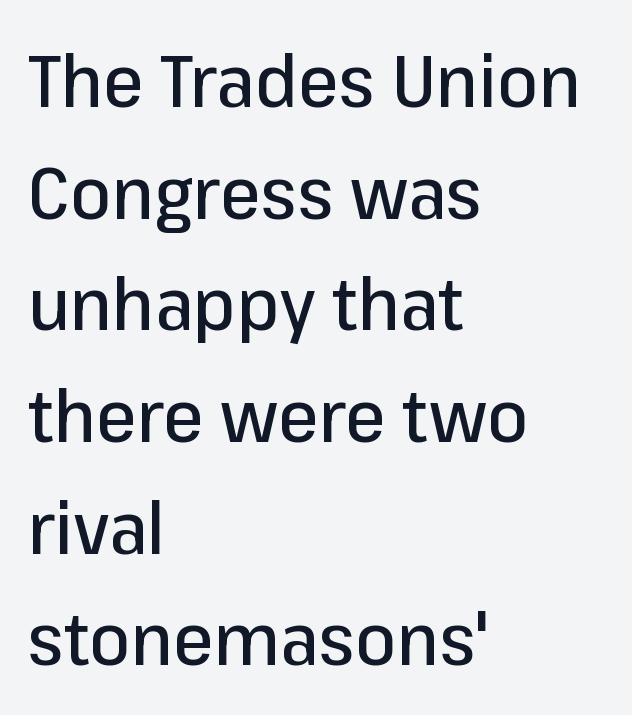
Q: Is the text italic (slanted)? A: No, it is upright.
Q: Is the typeface a serif or a sans-serif typeface? A: Sans-serif.
Q: Is the text underlined? A: No.
Q: How is the paragraph aligned? A: Left-aligned.
Q: Is the spacing between letters normal or unusually wide? A: Normal.
Q: Is the spacing between lines tight, normal or loose? A: Normal.
Q: Width (condensed, normal, or wide)? A: Normal.
Q: Stroke contrast? A: Low.
Q: x-height? A: Medium.
Q: Monospaced? A: No.
